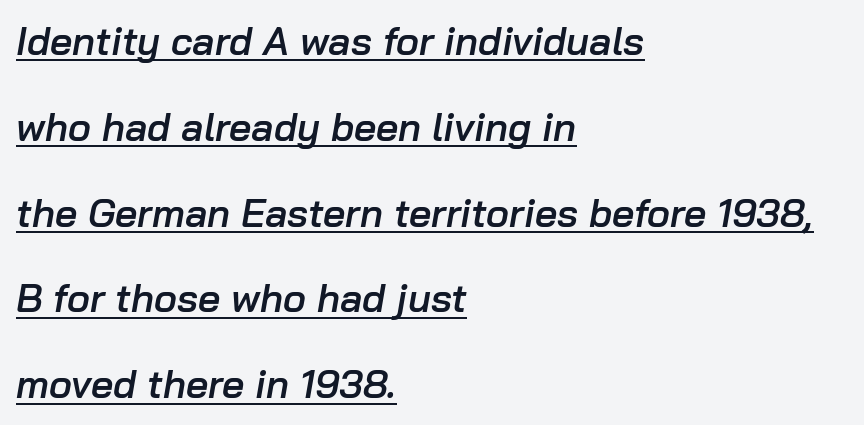
Q: Is the text bold? A: Semi-bold.
Q: Is the text italic (slanted)? A: Yes, it leans right by about 10 degrees.
Q: Is the text underlined? A: Yes.
Q: How is the paragraph aligned? A: Left-aligned.
Q: Is the spacing between letters normal or unusually wide? A: Normal.
Q: Is the spacing between lines tight, normal or loose? A: Loose.
Q: Width (condensed, normal, or wide)? A: Normal.
Q: Stroke contrast? A: Low.
Q: x-height? A: Medium.
Q: Monospaced? A: No.
